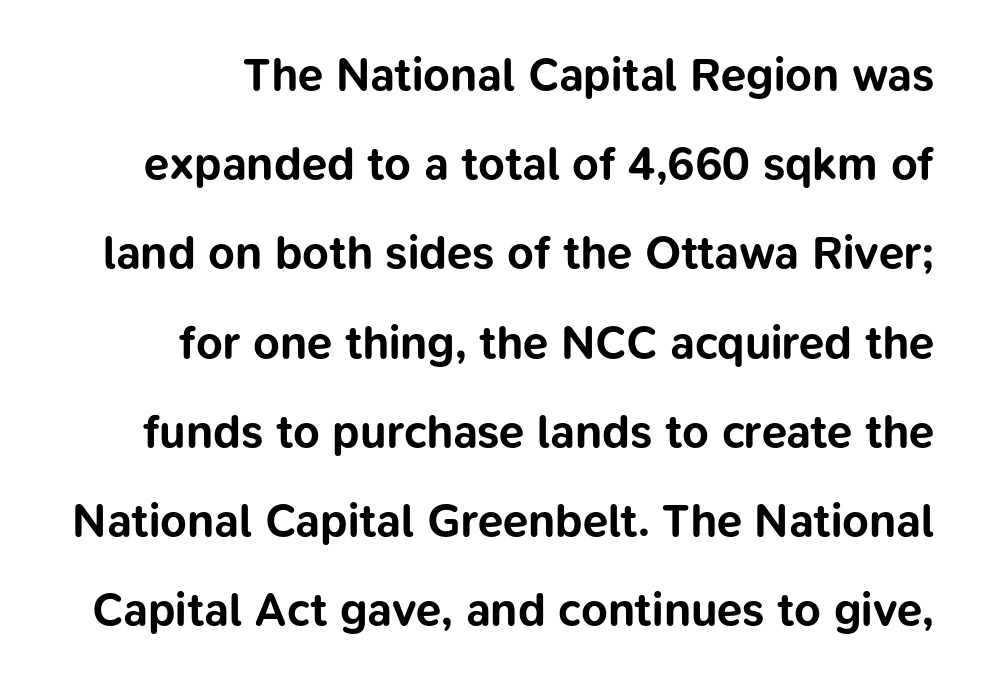
The image shows 46 px bold sans-serif type, upright; set loose line spacing (1.94x), normal letter spacing, not underlined; low stroke contrast and a medium x-height.
